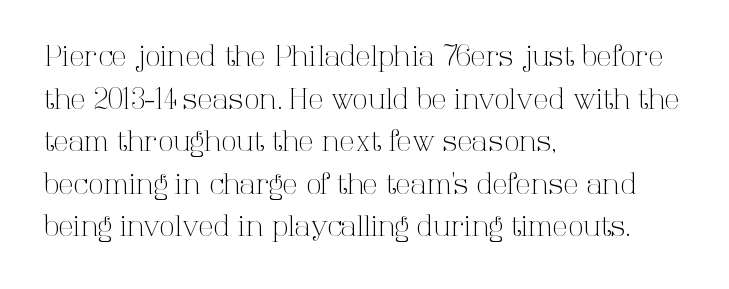
The image shows 28 px light serif type, upright; set left-aligned, normal line spacing (1.52x), normal letter spacing, not underlined; high stroke contrast and a medium x-height.
